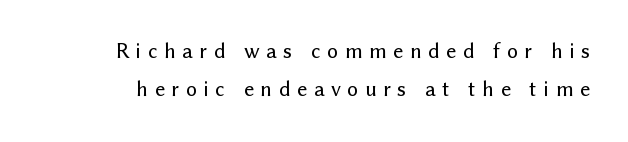
{"italic": "no", "underline": "no", "line_spacing_ratio": 1.73, "letter_spacing": "wide", "letter_spacing_em": 0.3, "glyph_px": 22}
